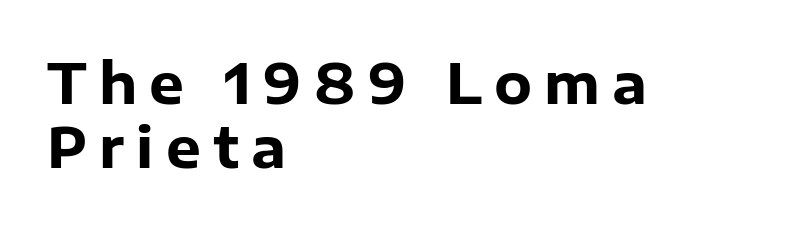
These lines are set flush left with a ragged right edge. I'd call this a sans setting — the letters go barefoot. The letters are bold, with thick, heavy strokes. The glyphs are unaccompanied by any horizontal stroke below them. Here the designer chose a conventional face with non-uniform glyph widths. The typography opts for an upright posture over an oblique one.
